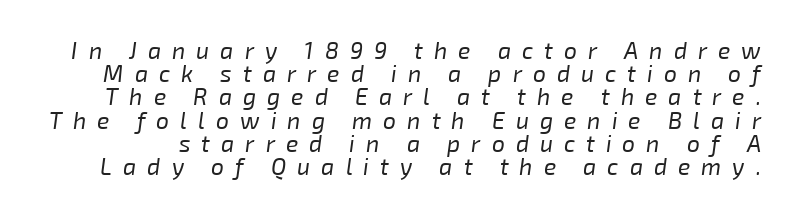
The face looks like a standard text weight, possibly lighter. This sample uses expanded letter spacing, leaving extra air between glyphs. The letters are slanted; this is an italic face. The leading is snug, giving the passage a crowded texture.
